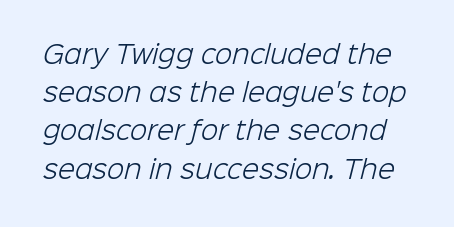
The image shows 25 px text type; set normal line spacing (1.53x), normal letter spacing, not underlined.
